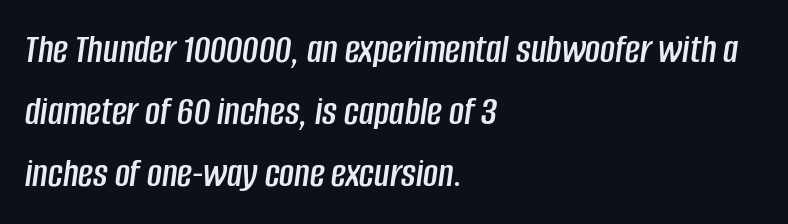
{"italic": "yes", "lean": "right", "slant_degrees": 8, "width": "condensed", "stroke_contrast": "low", "x_height": "large", "monospaced": "no", "underline": "no", "align": "left", "line_spacing": "normal", "line_spacing_ratio": 1.51, "letter_spacing": "normal", "letter_spacing_em": 0.0, "glyph_px": 41}
